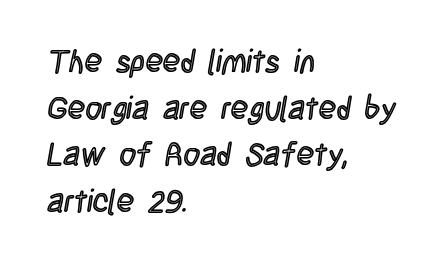
Q: Is the text italic (slanted)? A: Yes.
Q: Is the text underlined? A: No.
Q: How is the paragraph aligned? A: Left-aligned.
Q: Is the spacing between letters normal or unusually wide? A: Normal.
Q: Is the spacing between lines tight, normal or loose? A: Normal.
Q: Width (condensed, normal, or wide)? A: Condensed.
Q: x-height? A: Large.
Q: Monospaced? A: No.
